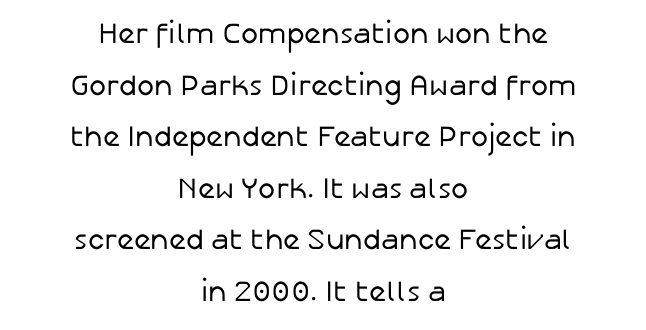
The image shows 29 px regular-weight sans-serif type, upright; set centered, line spacing 1.78x, normal letter spacing, not underlined; low stroke contrast and a medium x-height.
